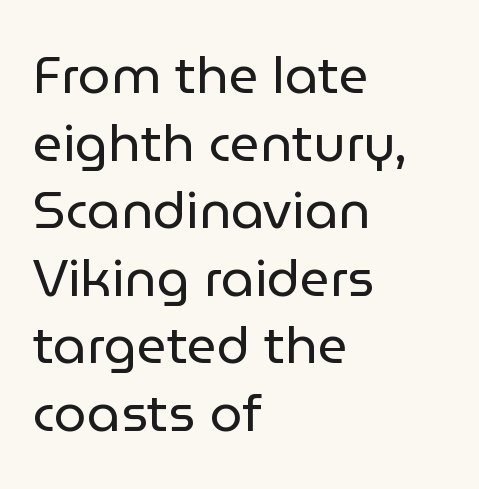
{"serif": "no", "italic": "no", "bold": "no", "weight": "regular", "width": "normal", "stroke_contrast": "low", "x_height": "medium", "monospaced": "no", "underline": "no", "align": "left", "line_spacing": "normal", "line_spacing_ratio": 1.3, "letter_spacing": "normal", "letter_spacing_em": 0.0, "glyph_px": 52}
